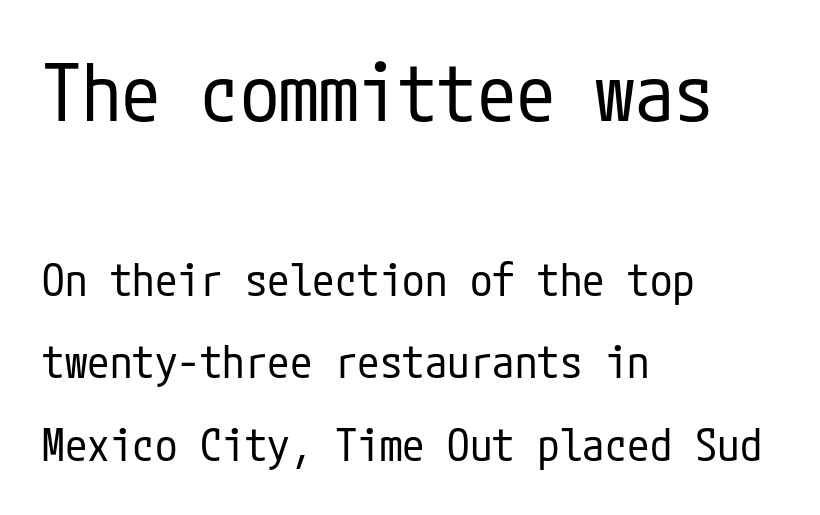
The image shows 79 px regular-weight, condensed sans-serif type, upright; set left-aligned, line spacing 1.84x, normal letter spacing, not underlined; the first (top) block is 1.76x larger; low stroke contrast and a medium x-height.
